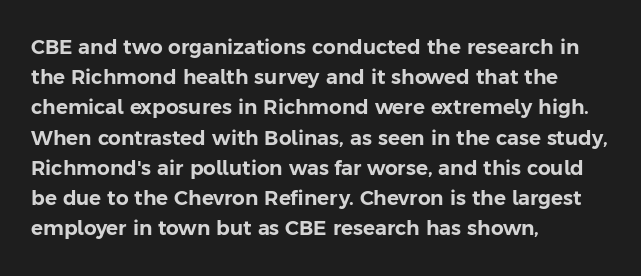
Words float on clear page, feet unadorned. Quick note: not italic, upright. Is there much room between lines? A standard amount, neither cramped nor airy. This sample is left-justified, so line endings fall wherever the words run out. Between one letter and the next there's only the usual sliver of space.
